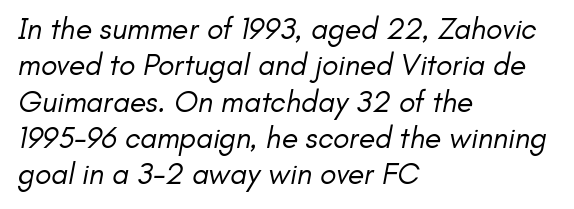
The image shows 30 px regular-weight sans-serif type; set left-aligned, line spacing 1.21x, normal letter spacing, not underlined; low stroke contrast and a small x-height.
